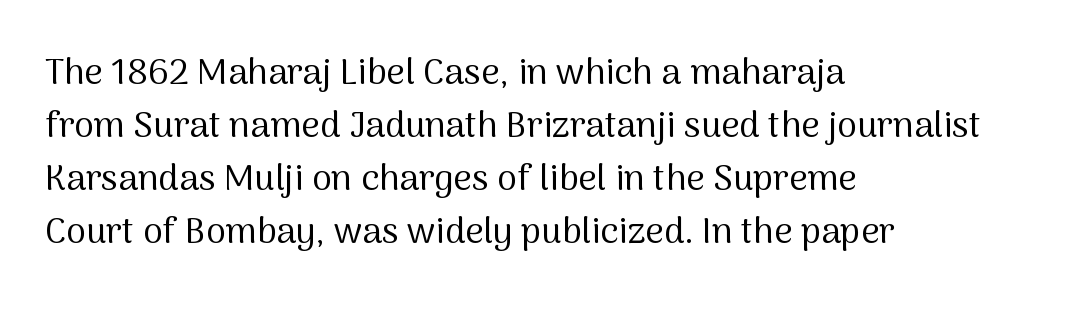
A typesetter would call this proportional, since set widths differ per character. Unlike italic type, these characters show no tilt at all. This rendering features lettering with no underline. Successive baselines arrive at the customary interval. You could call the tracking neutral — neither tight nor loose.
